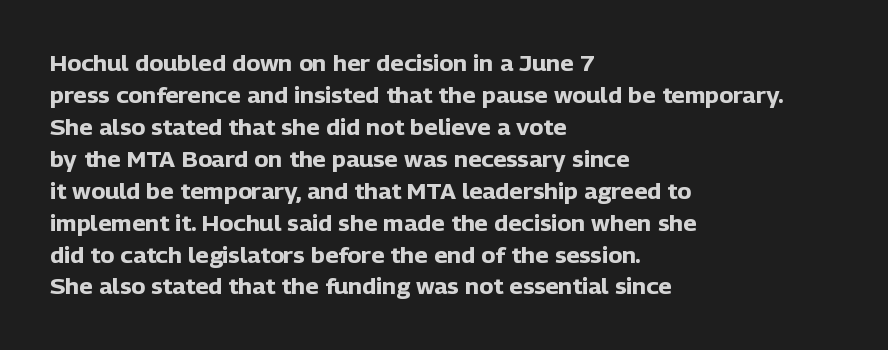
The image shows 21 px bold type, upright; set left-aligned, normal line spacing (1.52x), normal letter spacing, not underlined.
